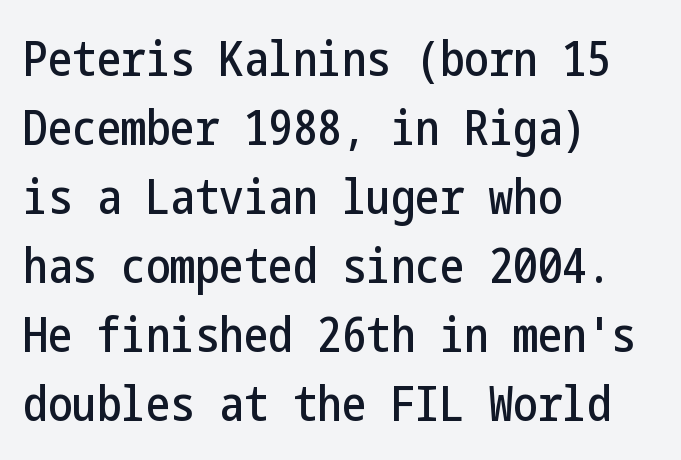
The image shows 49 px condensed sans-serif type, upright; set left-aligned, normal line spacing (1.41x), normal letter spacing, not underlined; low stroke contrast and a medium x-height.
